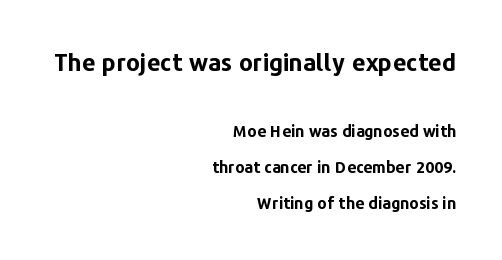
The image shows 24 px bold type, upright; set right-aligned, loose line spacing (2.27x), normal letter spacing, not underlined; the first (top) block is 1.5x larger.
